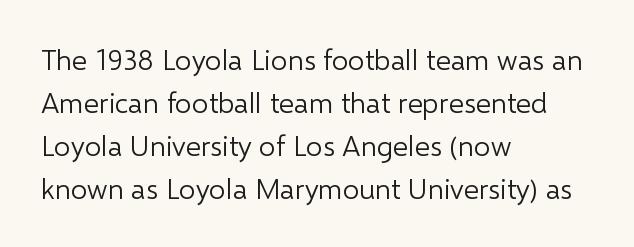
Q: Is the text bold? A: No.
Q: Is the text italic (slanted)? A: No, it is upright.
Q: Is the typeface a serif or a sans-serif typeface? A: Sans-serif.
Q: Is the text underlined? A: No.
Q: How is the paragraph aligned? A: Left-aligned.
Q: Is the spacing between letters normal or unusually wide? A: Normal.
Q: Is the spacing between lines tight, normal or loose? A: Normal.
Q: Width (condensed, normal, or wide)? A: Normal.
Q: Stroke contrast? A: Low.
Q: x-height? A: Medium.
Q: Monospaced? A: No.
